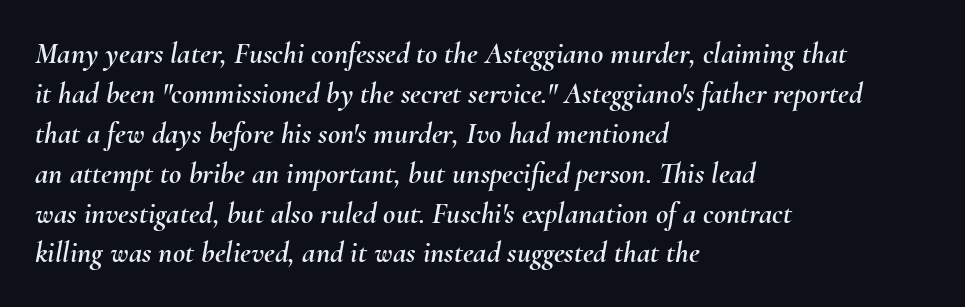
Q: Is the text italic (slanted)? A: Yes, it leans right by about 10 degrees.
Q: Is the text underlined? A: No.
Q: How is the paragraph aligned? A: Left-aligned.
Q: Is the spacing between letters normal or unusually wide? A: Normal.
Q: Is the spacing between lines tight, normal or loose? A: Normal.
Q: Width (condensed, normal, or wide)? A: Normal.
Q: Stroke contrast? A: Medium.
Q: x-height? A: Small.
Q: Monospaced? A: No.
